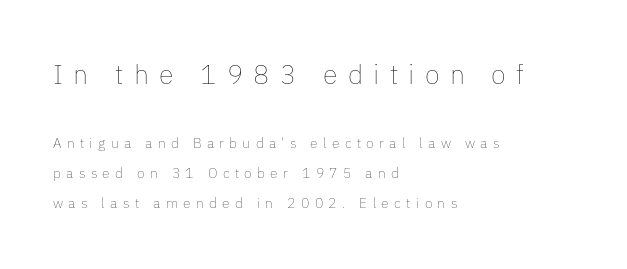
Q: Is the text bold? A: No.
Q: Is the text italic (slanted)? A: No, it is upright.
Q: Is the text underlined? A: No.
Q: How is the paragraph aligned? A: Left-aligned.
Q: Is the spacing between letters normal or unusually wide? A: Unusually wide.
Q: Is the spacing between lines tight, normal or loose? A: Loose.
Q: Which block of text is set in a larger size, the first (top) or the second (bottom)? A: The first (top) one.
